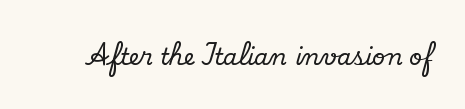
Each word holds together tightly as a unit, with standard inter-letter gaps. The specimen omits any rule beneath the text block's lines.
